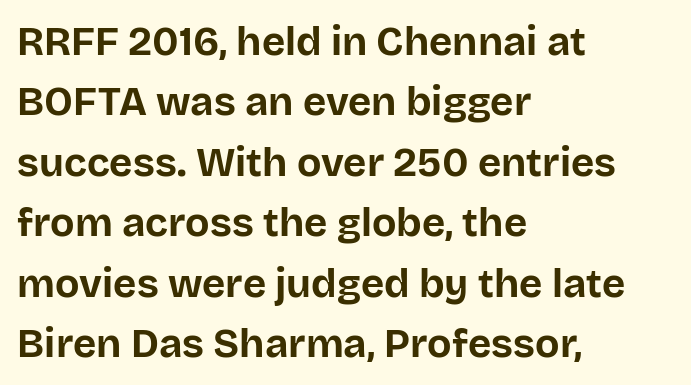
Q: Is the text bold? A: Yes.
Q: Is the text italic (slanted)? A: No, it is upright.
Q: Is the typeface a serif or a sans-serif typeface? A: Sans-serif.
Q: Is the text underlined? A: No.
Q: How is the paragraph aligned? A: Left-aligned.
Q: Is the spacing between letters normal or unusually wide? A: Normal.
Q: Is the spacing between lines tight, normal or loose? A: Normal.
Q: Width (condensed, normal, or wide)? A: Normal.
Q: Stroke contrast? A: Low.
Q: x-height? A: Large.
Q: Monospaced? A: No.
